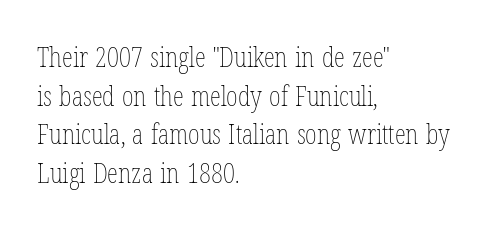
Q: Is the text bold? A: No.
Q: Is the text italic (slanted)? A: No, it is upright.
Q: Is the text underlined? A: No.
Q: How is the paragraph aligned? A: Left-aligned.
Q: Is the spacing between letters normal or unusually wide? A: Normal.
Q: Is the spacing between lines tight, normal or loose? A: Normal.
Q: Width (condensed, normal, or wide)? A: Condensed.
Q: Stroke contrast? A: Low.
Q: x-height? A: Medium.
Q: Monospaced? A: No.
